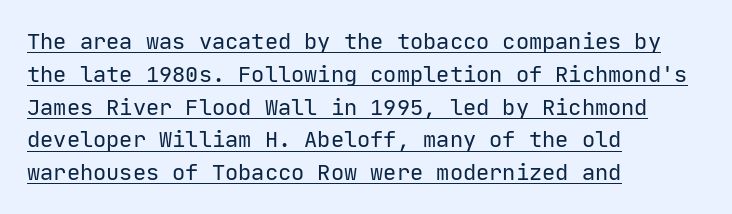
The image shows 22 px text type, upright; set left-aligned, normal line spacing (1.49x), normal letter spacing, underlined.
